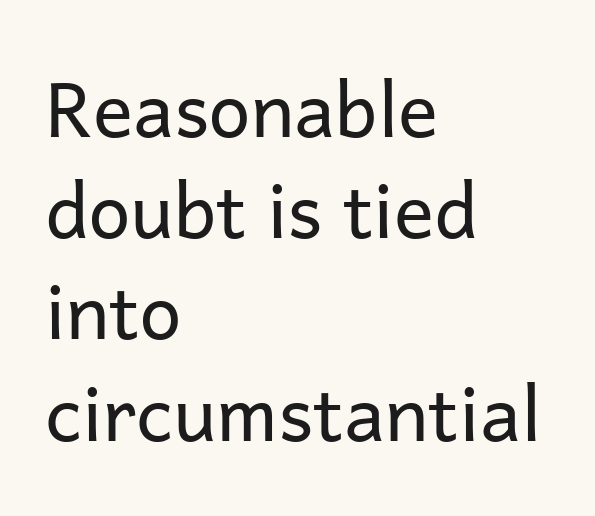
The image shows 75 px regular-weight sans-serif type, upright; set left-aligned, normal line spacing (1.35x), normal letter spacing, not underlined; low stroke contrast and a medium x-height.
